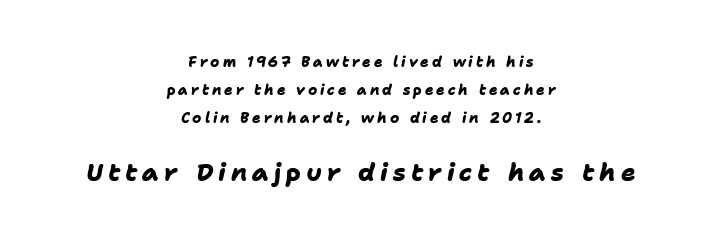
Q: Is the text bold? A: Yes.
Q: Is the text underlined? A: No.
Q: How is the paragraph aligned? A: Centered.
Q: Is the spacing between letters normal or unusually wide? A: Unusually wide.
Q: Is the spacing between lines tight, normal or loose? A: Loose.
Q: Which block of text is set in a larger size, the first (top) or the second (bottom)? A: The second (bottom) one.
